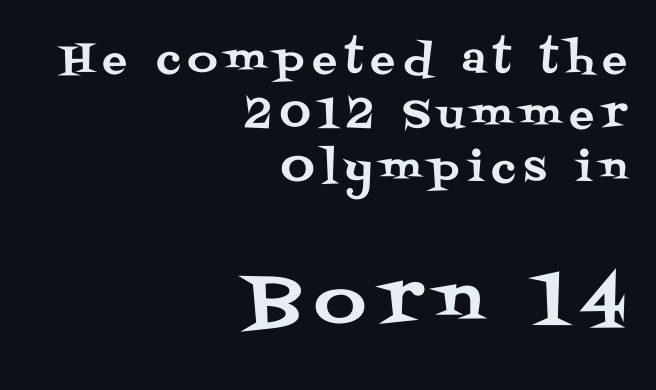
Q: Is the text italic (slanted)? A: No, it is upright.
Q: Is the typeface a serif or a sans-serif typeface? A: Serif.
Q: Is the text underlined? A: No.
Q: How is the paragraph aligned? A: Right-aligned.
Q: Is the spacing between letters normal or unusually wide? A: Unusually wide.
Q: Is the spacing between lines tight, normal or loose? A: Normal.
Q: Which block of text is set in a larger size, the first (top) or the second (bottom)? A: The second (bottom) one.
Q: Width (condensed, normal, or wide)? A: Normal.
Q: Stroke contrast? A: Medium.
Q: x-height? A: Large.
Q: Monospaced? A: No.
